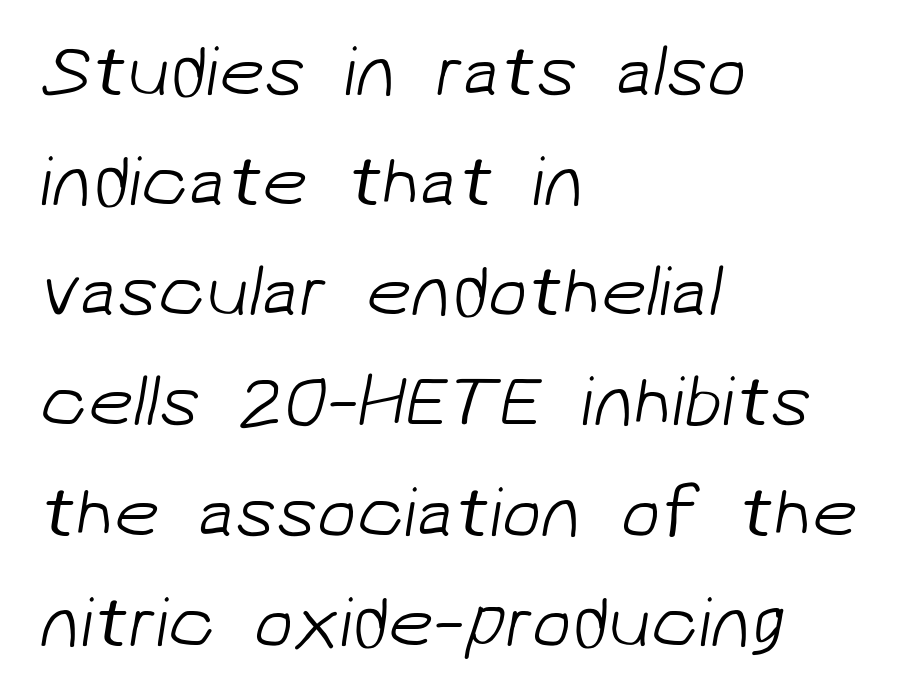
The typeface chosen for these lines omits serifs. The rendering uses natural spacing where letterforms have individual widths. Honestly, there is no underline to notice here at all. The ragged edge is on the right, which tells us the setting is flush left. Compared with typical body copy, the letter spacing here is the same. What's the leading like? Ordinary, nothing unusual.
